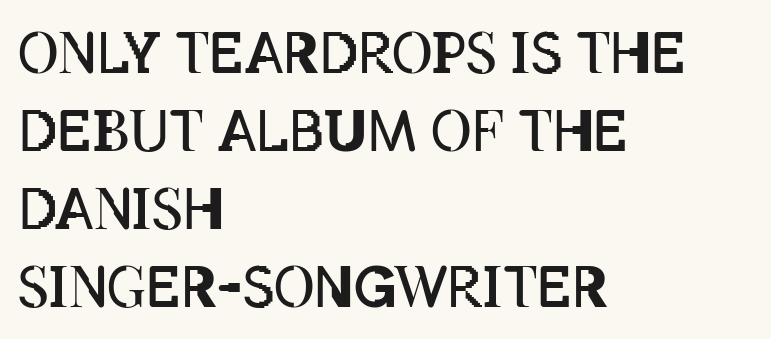
The image shows 56 px regular-weight, condensed type, upright; set left-aligned, normal line spacing (1.39x), normal letter spacing, not underlined; low stroke contrast and a large x-height.
